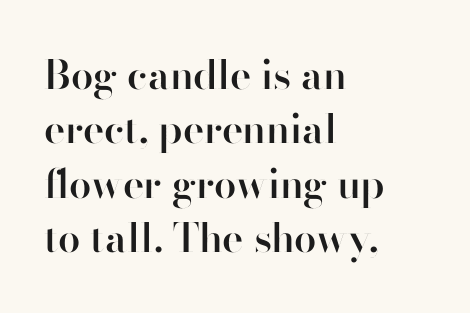
The image shows 40 px semibold sans-serif type, upright; set left-aligned, normal line spacing (1.36x), normal letter spacing, not underlined; high stroke contrast and a small x-height.
